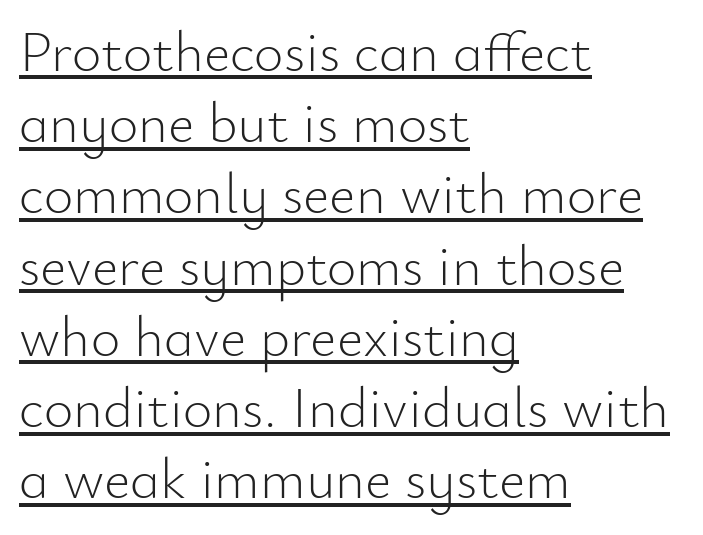
The words here are underlined. The letterforms sit shoulder to shoulder at normal distance. Note: no serifs on the glyphs. The letters advance in unequal steps, a hallmark of proportional type. The block of text has a typical density, with ordinary space between rows. Every character sits straight up, as roman type does.
